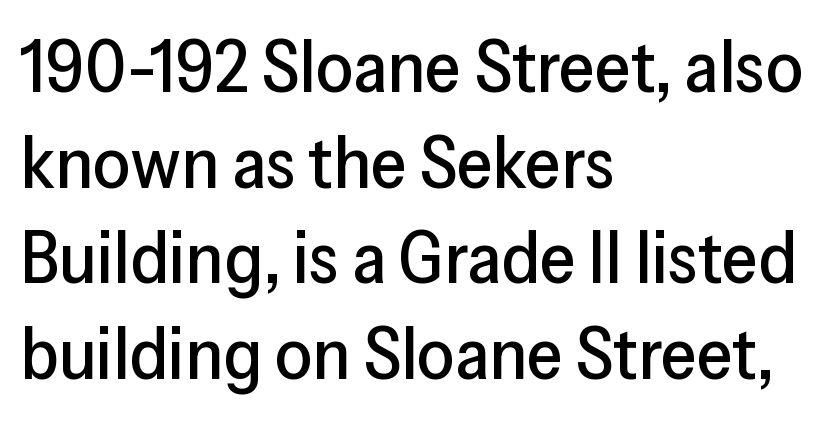
The image shows 73 px sans-serif type, upright; set left-aligned, normal line spacing (1.31x), normal letter spacing, not underlined; low stroke contrast and a medium x-height.
